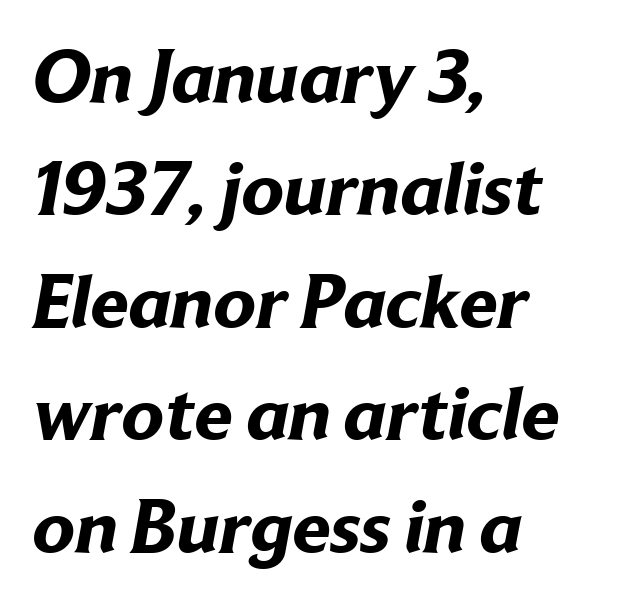
Q: Is the text bold? A: Yes.
Q: Is the typeface a serif or a sans-serif typeface? A: Sans-serif.
Q: Is the text underlined? A: No.
Q: How is the paragraph aligned? A: Left-aligned.
Q: Is the spacing between letters normal or unusually wide? A: Normal.
Q: Is the spacing between lines tight, normal or loose? A: Normal.
Q: Width (condensed, normal, or wide)? A: Normal.
Q: Stroke contrast? A: Low.
Q: x-height? A: Medium.
Q: Monospaced? A: No.
